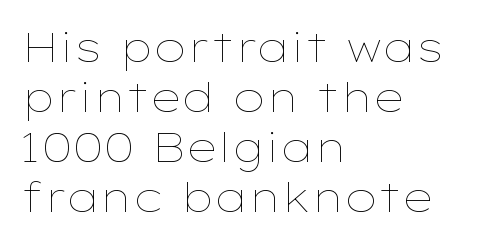
The image shows 41 px thin, wide type, upright; set left-aligned, line spacing 1.22x, normal letter spacing, not underlined; low stroke contrast and a medium x-height.
